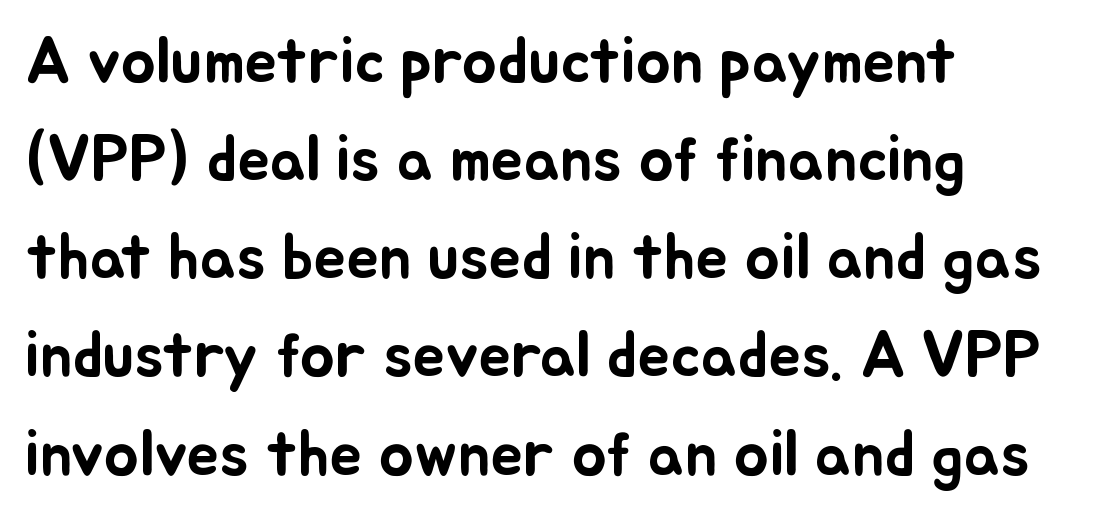
Caption: multi-line text, flush left, ragged right. The string is rendered with underlining switched off. The horizontal fit of the characters is conventional and even. Every stem runs plumb, perpendicular to the baseline.
